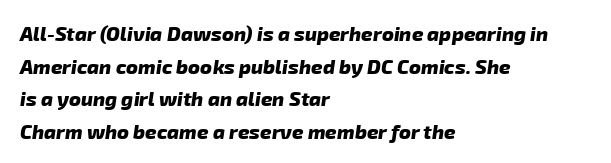
The image shows 20 px bold type; set left-aligned, normal line spacing (1.63x), normal letter spacing, not underlined.
